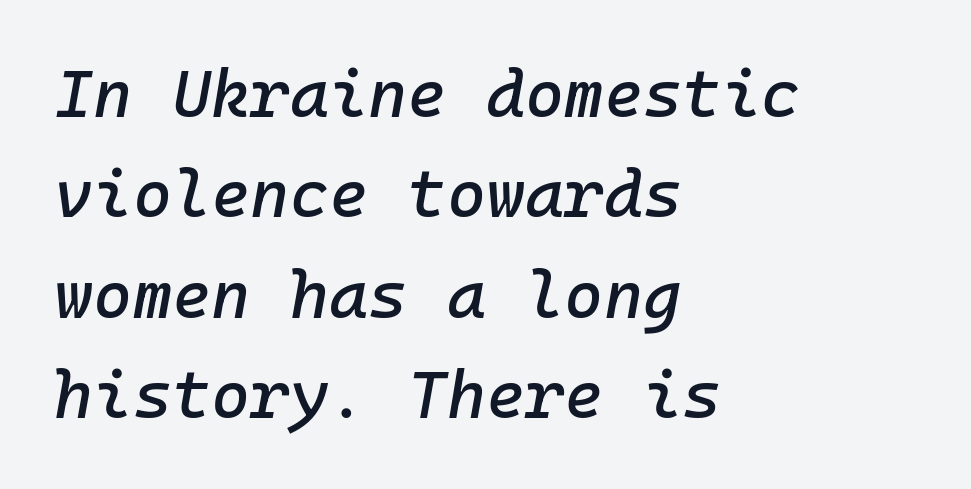
{"italic": "yes", "lean": "right", "slant_degrees": 10, "width": "normal", "stroke_contrast": "low", "x_height": "medium", "underline": "no", "align": "left", "line_spacing": "normal", "line_spacing_ratio": 1.5, "letter_spacing": "normal", "letter_spacing_em": 0.0, "glyph_px": 67}
